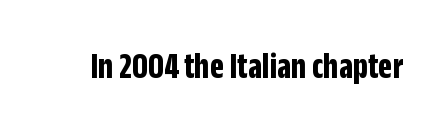
You could not count columns in this text — the font is proportionally spaced. The lettering stays uniformly vertical, giving the passage a roman look. Rule under the text: the space is simply empty. Students, note that the glyphs here touch the page at normal intervals. Stroke terminals: plain, sans-serif.
